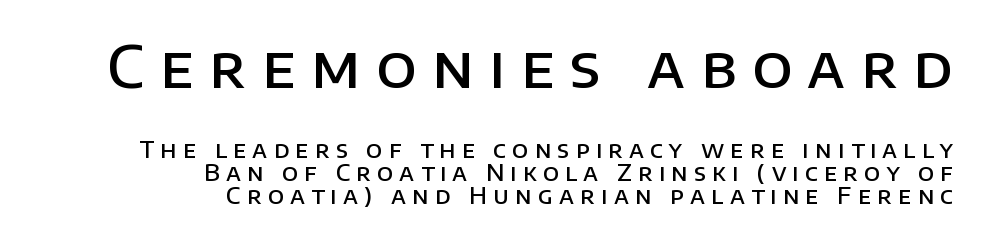
{"serif": "no", "italic": "no", "bold": "semi", "weight": "semibold", "width": "normal", "stroke_contrast": "low", "x_height": "large", "monospaced": "no", "underline": "no", "align": "right", "line_spacing": "tight", "line_spacing_ratio": 1.02, "letter_spacing": "wide", "letter_spacing_em": 0.27, "larger_block": "first", "size_ratio": 2.52, "glyph_px": 58}
